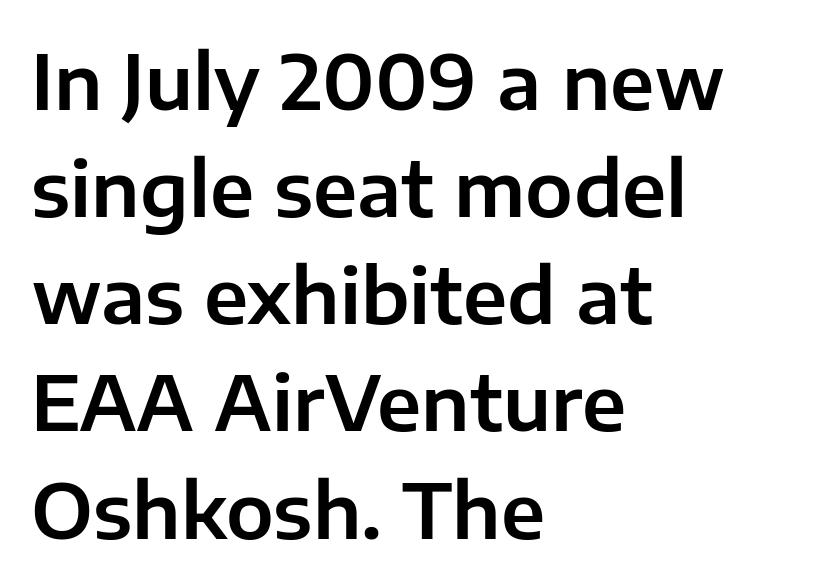
Q: Is the text italic (slanted)? A: No, it is upright.
Q: Is the typeface a serif or a sans-serif typeface? A: Sans-serif.
Q: Is the text underlined? A: No.
Q: How is the paragraph aligned? A: Left-aligned.
Q: Is the spacing between letters normal or unusually wide? A: Normal.
Q: Is the spacing between lines tight, normal or loose? A: Normal.
Q: Width (condensed, normal, or wide)? A: Normal.
Q: Stroke contrast? A: Low.
Q: x-height? A: Medium.
Q: Monospaced? A: No.
